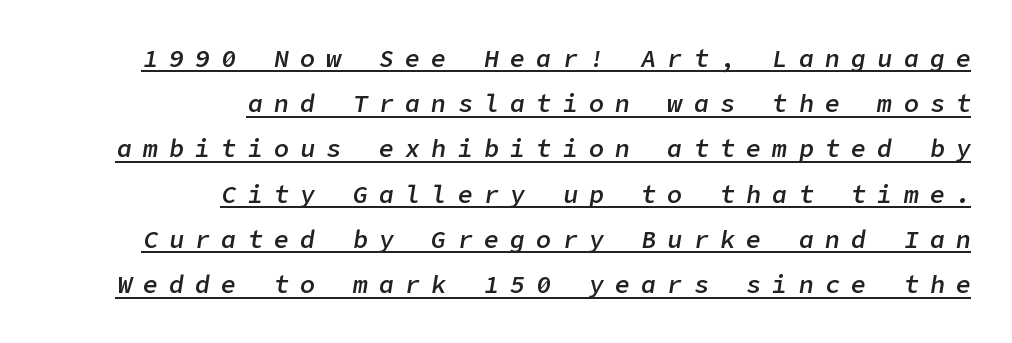
Firm but not heavy-handed strokes: this text is semibold. Here the glyphs are tracked loosely, breaking word shapes into spaced letters. Which margin do the lines hug? The right one — the left edge is uneven. Observe the lean: these are italic letterforms. Underline: present.
